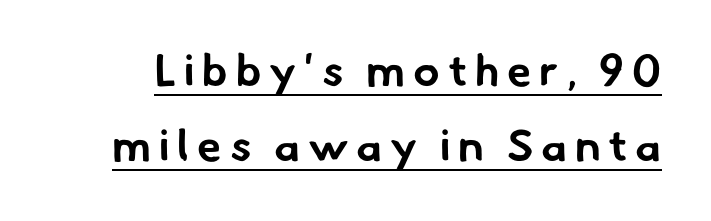
{"serif": "no", "bold": "yes", "weight": "bold", "width": "normal", "stroke_contrast": "low", "x_height": "small", "monospaced": "no", "underline": "yes", "line_spacing_ratio": 1.71, "glyph_px": 44}
